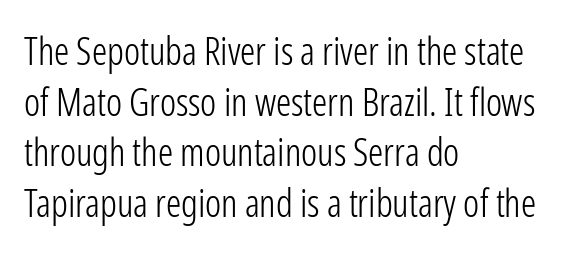
Q: Is the text bold? A: No.
Q: Is the text italic (slanted)? A: No, it is upright.
Q: Is the typeface a serif or a sans-serif typeface? A: Sans-serif.
Q: Is the text underlined? A: No.
Q: How is the paragraph aligned? A: Left-aligned.
Q: Is the spacing between letters normal or unusually wide? A: Normal.
Q: Is the spacing between lines tight, normal or loose? A: Normal.
Q: Width (condensed, normal, or wide)? A: Condensed.
Q: Stroke contrast? A: Low.
Q: x-height? A: Medium.
Q: Monospaced? A: No.
